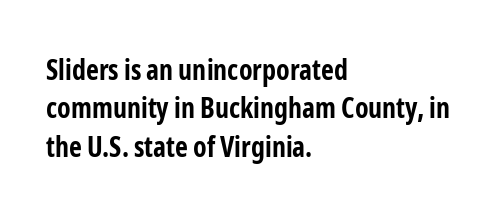
The image shows 28 px bold, condensed sans-serif type, upright; set left-aligned, normal line spacing (1.37x), normal letter spacing, not underlined; low stroke contrast and a medium x-height.
